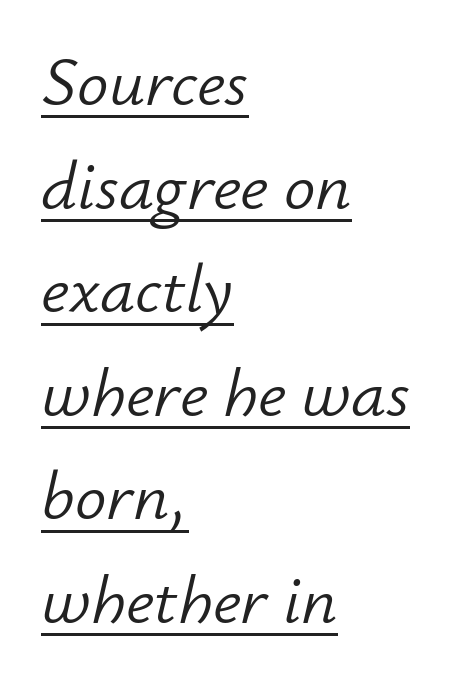
{"italic": "yes", "lean": "right", "slant_degrees": 12, "bold": "no", "weight": "light", "width": "normal", "stroke_contrast": "low", "x_height": "small", "monospaced": "no", "underline": "yes", "align": "left", "line_spacing": "normal", "line_spacing_ratio": 1.48, "letter_spacing": "normal", "letter_spacing_em": 0.0, "glyph_px": 70}
